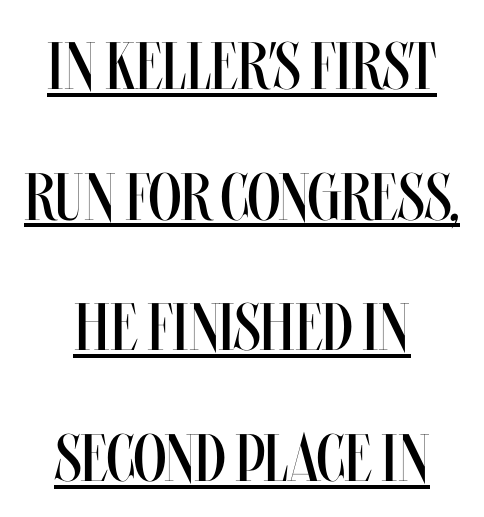
The image shows 67 px regular-weight, condensed type, upright; set centered, loose line spacing (1.95x), normal letter spacing, underlined; medium stroke contrast and a large x-height.
